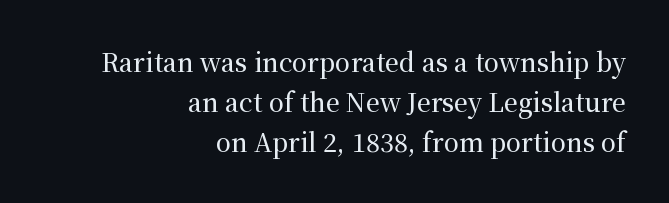
{"italic": "no", "underline": "no", "align": "right", "line_spacing": "normal", "line_spacing_ratio": 1.6, "letter_spacing": "normal", "letter_spacing_em": 0.0, "glyph_px": 25}
